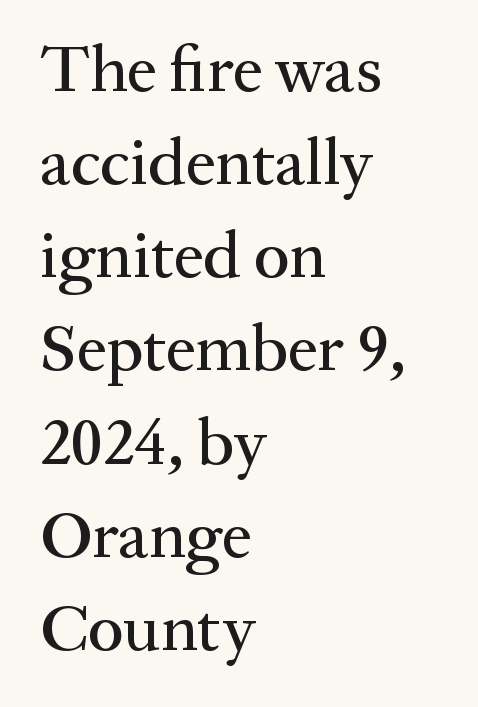
Q: Is the text italic (slanted)? A: No, it is upright.
Q: Is the typeface a serif or a sans-serif typeface? A: Serif.
Q: Is the text underlined? A: No.
Q: How is the paragraph aligned? A: Left-aligned.
Q: Is the spacing between letters normal or unusually wide? A: Normal.
Q: Is the spacing between lines tight, normal or loose? A: Normal.
Q: Width (condensed, normal, or wide)? A: Normal.
Q: Stroke contrast? A: Medium.
Q: x-height? A: Medium.
Q: Monospaced? A: No.
